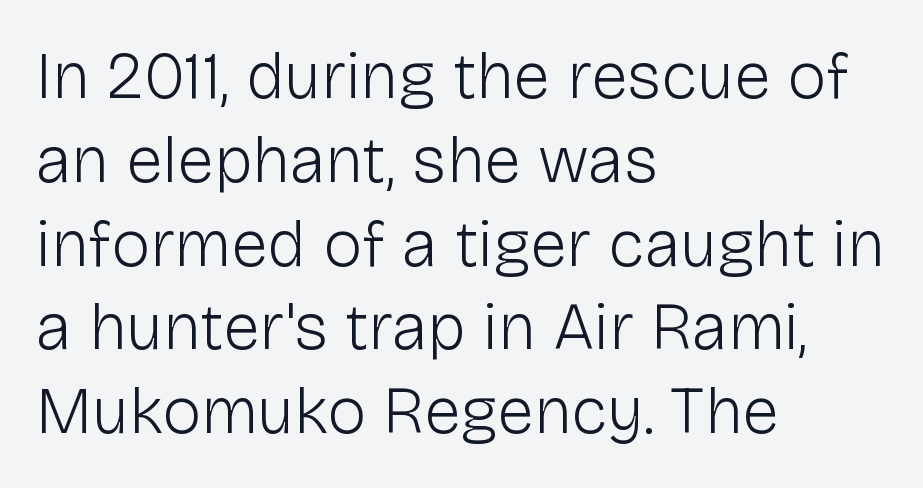
Italic: no, the glyphs are upright roman. Observe the absence of serifs on each vertical stroke in this sample. The line texture is even and compact thanks to regular tracking. Successive baselines arrive at the customary interval. The compositor pushed each line to the left boundary.
